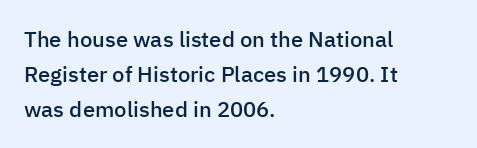
Q: Is the text bold? A: Semi-bold.
Q: Is the text italic (slanted)? A: No, it is upright.
Q: Is the text underlined? A: No.
Q: How is the paragraph aligned? A: Left-aligned.
Q: Is the spacing between letters normal or unusually wide? A: Normal.
Q: Is the spacing between lines tight, normal or loose? A: Normal.
